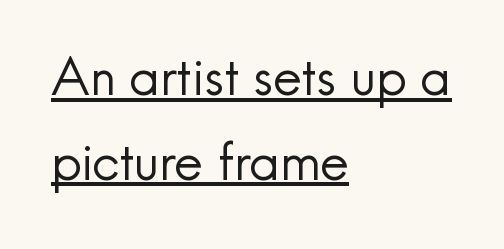
Emphasis is given by a line drawn under the lettering. The letterforms sit shoulder to shoulder at normal distance. Ordinary non-slanted type is in use. On a weight scale, this lands at 450 or below. Is this a sans? Yes — the strokes have no serifs. The space between consecutive lines is moderate.
